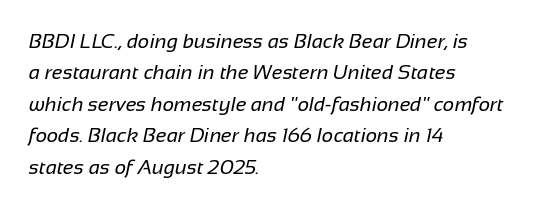
Q: Is the text bold? A: No.
Q: Is the text underlined? A: No.
Q: How is the paragraph aligned? A: Left-aligned.
Q: Is the spacing between letters normal or unusually wide? A: Normal.
Q: Is the spacing between lines tight, normal or loose? A: Normal.
